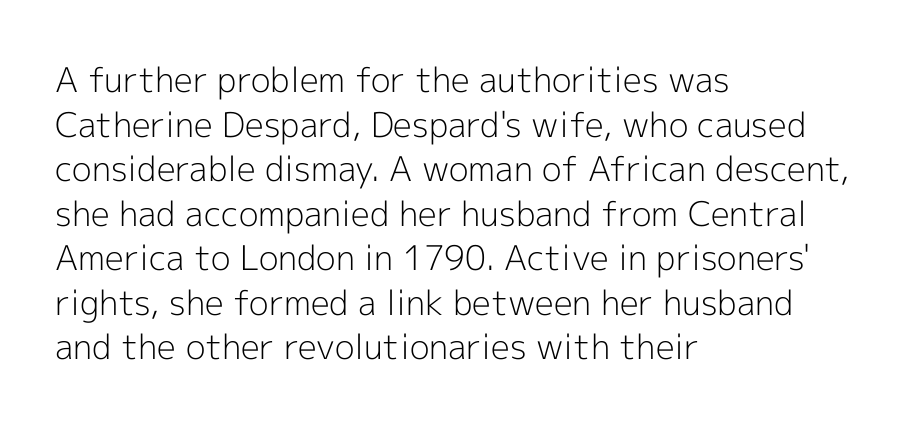
The image shows 34 px light sans-serif type, upright; set left-aligned, normal line spacing (1.31x), normal letter spacing, not underlined; a medium x-height.
